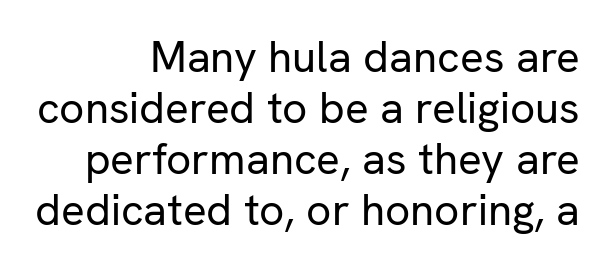
Q: Is the text bold? A: No.
Q: Is the text italic (slanted)? A: No, it is upright.
Q: Is the typeface a serif or a sans-serif typeface? A: Sans-serif.
Q: Is the text underlined? A: No.
Q: How is the paragraph aligned? A: Right-aligned.
Q: Is the spacing between letters normal or unusually wide? A: Normal.
Q: Width (condensed, normal, or wide)? A: Normal.
Q: Stroke contrast? A: Low.
Q: x-height? A: Medium.
Q: Monospaced? A: No.
